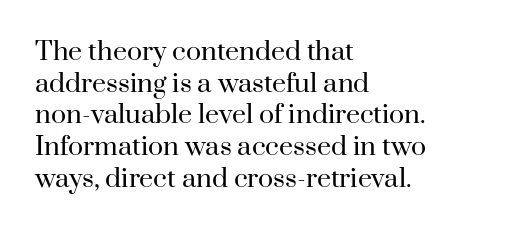
Q: Is the text bold? A: No.
Q: Is the text italic (slanted)? A: No, it is upright.
Q: Is the text underlined? A: No.
Q: How is the paragraph aligned? A: Left-aligned.
Q: Is the spacing between letters normal or unusually wide? A: Normal.
Q: Is the spacing between lines tight, normal or loose? A: Normal.
